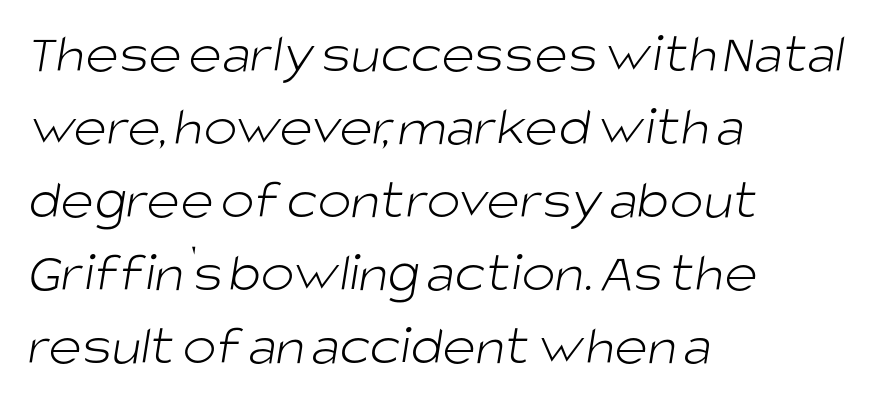
Q: Is the text bold? A: No.
Q: Is the typeface a serif or a sans-serif typeface? A: Sans-serif.
Q: Is the text underlined? A: No.
Q: How is the paragraph aligned? A: Left-aligned.
Q: Is the spacing between letters normal or unusually wide? A: Normal.
Q: Is the spacing between lines tight, normal or loose? A: Normal.
Q: Width (condensed, normal, or wide)? A: Normal.
Q: Stroke contrast? A: Low.
Q: x-height? A: Large.
Q: Monospaced? A: No.
